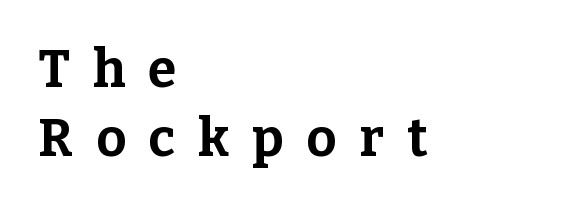
{"serif": "yes", "italic": "no", "bold": "yes", "weight": "bold", "width": "normal", "stroke_contrast": "low", "x_height": "medium", "monospaced": "no", "underline": "no", "align": "left", "line_spacing": "normal", "line_spacing_ratio": 1.32, "letter_spacing": "wide", "letter_spacing_em": 0.44, "glyph_px": 52}
